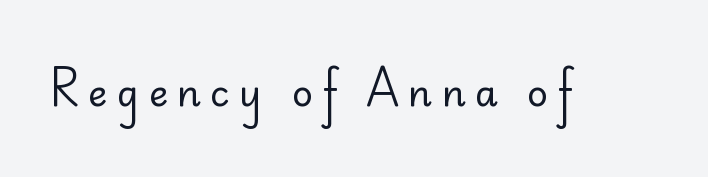
Is there any slant? The stems are plumb. Spacing verdict: proportional, widths tailored to each character. Is this a sans? Yes — the strokes have no serifs. A clean baseline with only descenders dipping below it.
